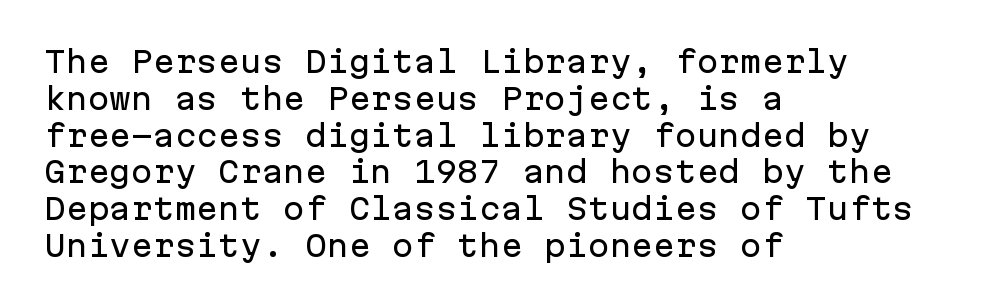
Q: Is the text italic (slanted)? A: No, it is upright.
Q: Is the typeface a serif or a sans-serif typeface? A: Sans-serif.
Q: Is the text underlined? A: No.
Q: How is the paragraph aligned? A: Left-aligned.
Q: Is the spacing between letters normal or unusually wide? A: Normal.
Q: Is the spacing between lines tight, normal or loose? A: Normal.
Q: Width (condensed, normal, or wide)? A: Normal.
Q: Stroke contrast? A: Low.
Q: x-height? A: Medium.
Q: Monospaced? A: Yes.
